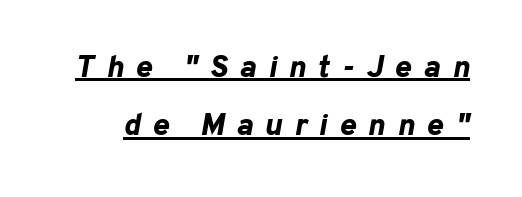
{"italic": "yes", "lean": "right", "slant_degrees": 10, "bold": "yes", "weight": "bold", "width": "normal", "stroke_contrast": "low", "x_height": "medium", "monospaced": "no", "underline": "yes", "line_spacing_ratio": 1.88, "letter_spacing": "wide", "letter_spacing_em": 0.39, "glyph_px": 31}
